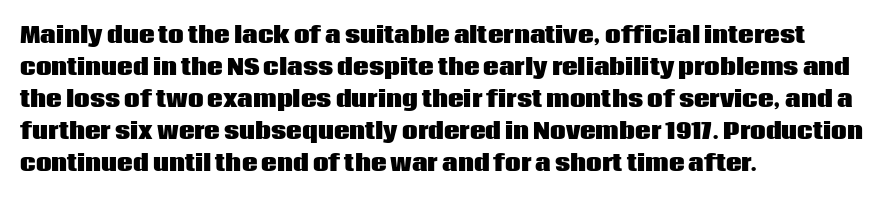
{"italic": "no", "bold": "yes", "underline": "no", "align": "left", "line_spacing": "normal", "line_spacing_ratio": 1.46, "letter_spacing": "normal", "letter_spacing_em": 0.0, "glyph_px": 22}
